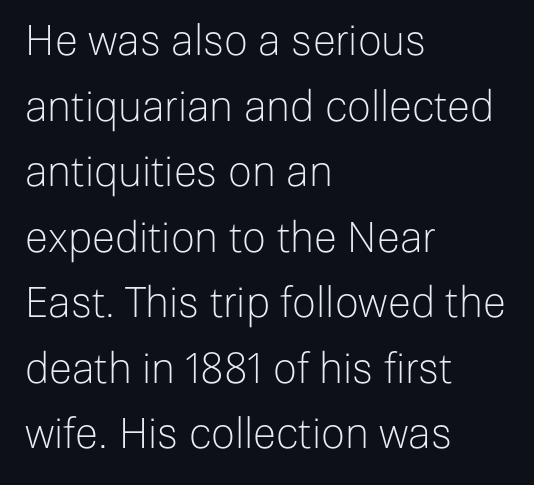
The image shows 42 px light sans-serif type, upright; set left-aligned, normal line spacing (1.56x), normal letter spacing, not underlined; low stroke contrast and a medium x-height.
